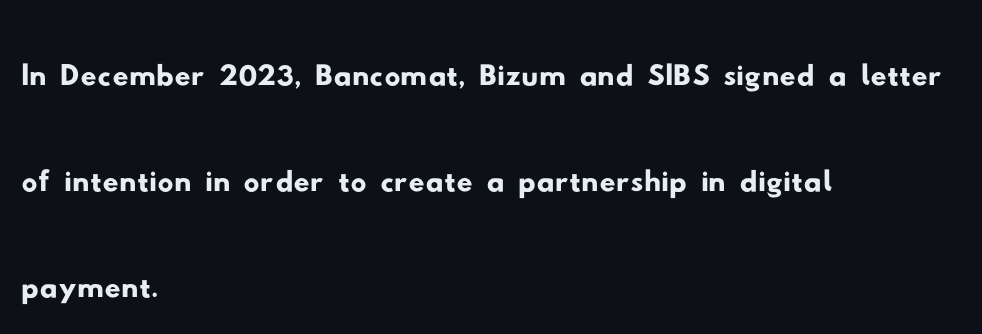
Q: Is the typeface a serif or a sans-serif typeface? A: Sans-serif.
Q: Is the text underlined? A: No.
Q: How is the paragraph aligned? A: Left-aligned.
Q: Is the spacing between letters normal or unusually wide? A: Normal.
Q: Is the spacing between lines tight, normal or loose? A: Normal.
Q: Width (condensed, normal, or wide)? A: Wide.
Q: Stroke contrast? A: Low.
Q: x-height? A: Small.
Q: Monospaced? A: No.
